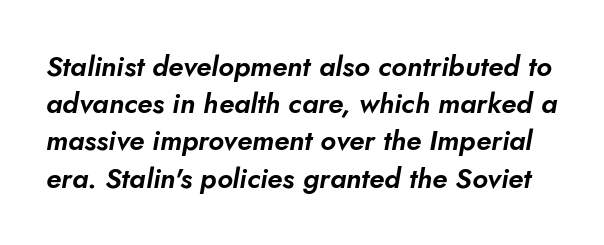
This sample keeps an unexceptional amount of space between lines. The letters advance in unequal steps, a hallmark of proportional type. The baseline area is clear. The type is set solid horizontally, with unmodified tracking.
